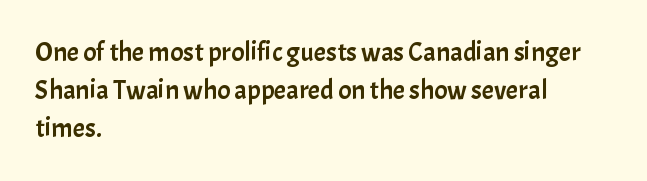
Q: Is the text italic (slanted)? A: No, it is upright.
Q: Is the text underlined? A: No.
Q: How is the paragraph aligned? A: Left-aligned.
Q: Is the spacing between letters normal or unusually wide? A: Normal.
Q: Is the spacing between lines tight, normal or loose? A: Normal.
